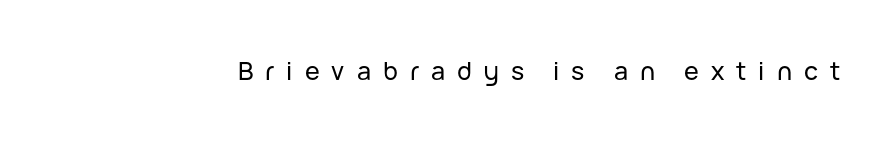
The image shows 25 px text type, upright; set unusually wide letter spacing (+0.48 em), not underlined.
